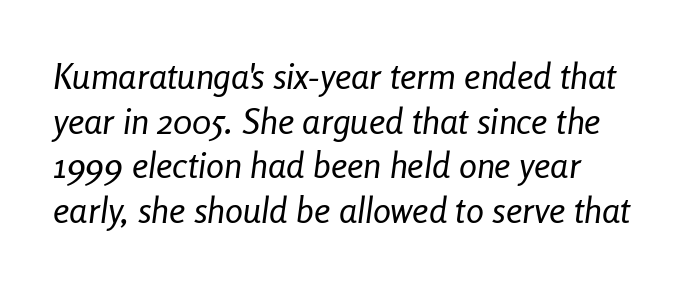
Q: Is the text bold? A: No.
Q: Is the text italic (slanted)? A: Yes, it leans right by about 8 degrees.
Q: Is the text underlined? A: No.
Q: Is the spacing between letters normal or unusually wide? A: Normal.
Q: Width (condensed, normal, or wide)? A: Condensed.
Q: Stroke contrast? A: Low.
Q: x-height? A: Medium.
Q: Monospaced? A: No.
